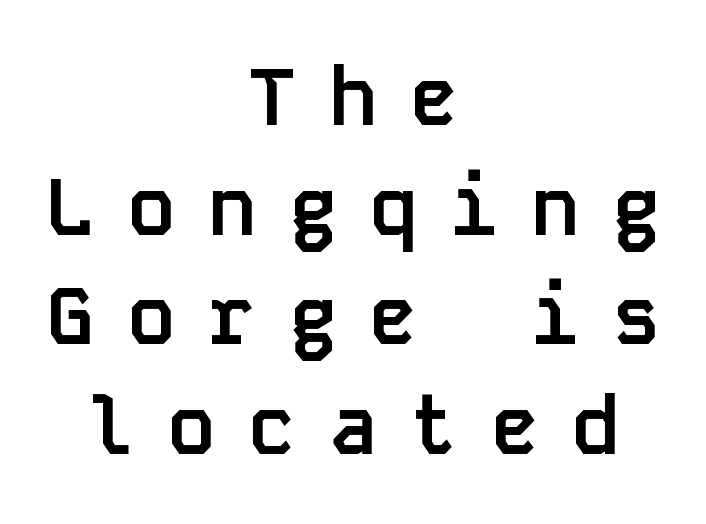
The image shows 80 px semibold sans-serif type, upright, monospaced; set centered, normal line spacing (1.37x), unusually wide letter spacing (+0.41 em), not underlined; low stroke contrast and a large x-height.
